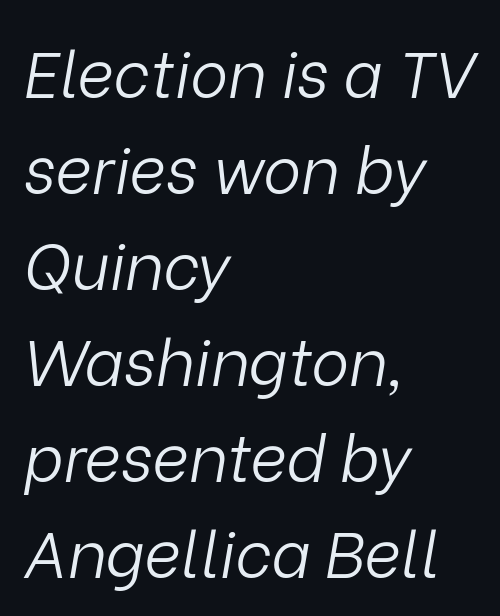
The image shows 64 px light type, italic (leaning right); set left-aligned, normal line spacing (1.5x), normal letter spacing, not underlined; low stroke contrast and a medium x-height.
